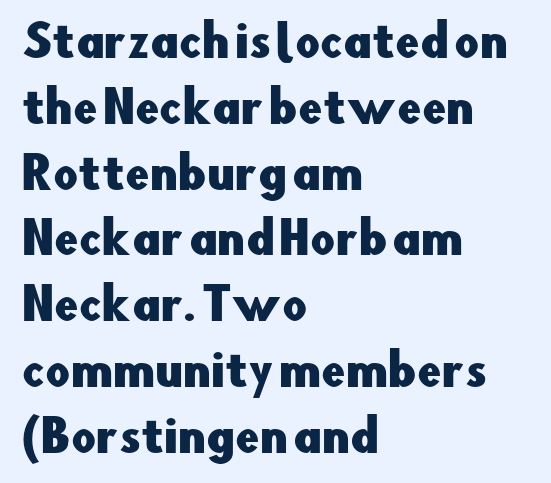
The image shows 43 px sans-serif type, upright; set left-aligned, normal line spacing (1.53x), normal letter spacing, not underlined; low stroke contrast and a small x-height.
